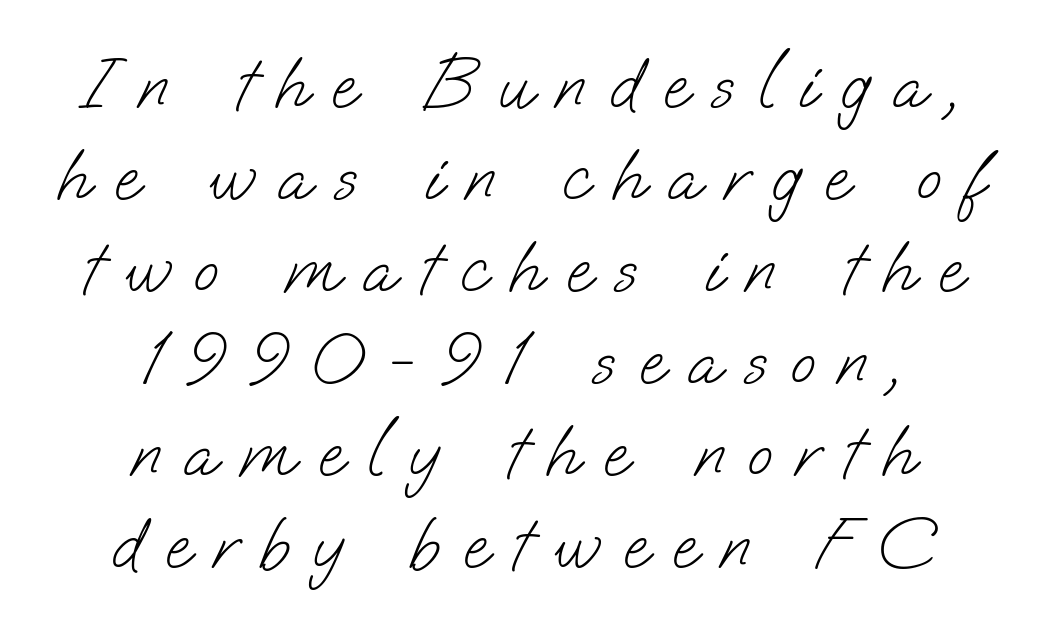
{"serif": "no", "bold": "no", "weight": "light", "width": "normal", "stroke_contrast": "low", "x_height": "small", "monospaced": "no", "underline": "no", "align": "center", "line_spacing": "normal", "line_spacing_ratio": 1.26, "letter_spacing": "wide", "letter_spacing_em": 0.32, "glyph_px": 73}
